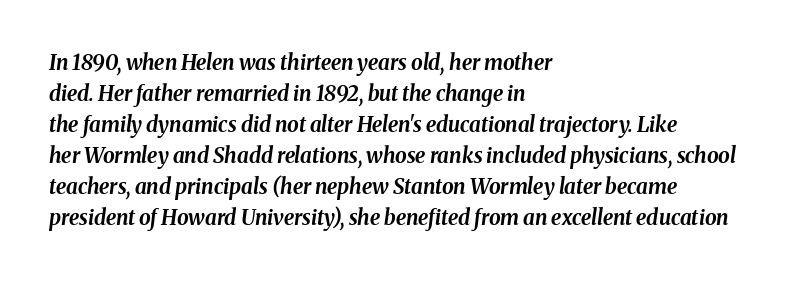
{"italic": "yes", "lean": "right", "slant_degrees": 8, "bold": "yes", "underline": "no", "align": "left", "line_spacing": "normal", "line_spacing_ratio": 1.48, "letter_spacing": "normal", "letter_spacing_em": 0.0, "glyph_px": 21}
